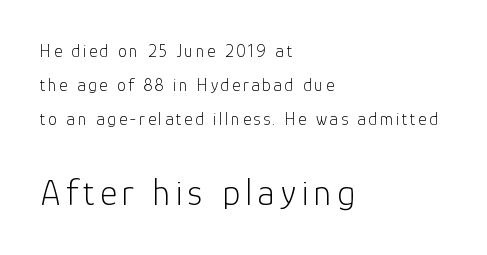
Q: Is the text bold? A: No.
Q: Is the text italic (slanted)? A: No, it is upright.
Q: Is the typeface a serif or a sans-serif typeface? A: Sans-serif.
Q: Is the text underlined? A: No.
Q: How is the paragraph aligned? A: Left-aligned.
Q: Which block of text is set in a larger size, the first (top) or the second (bottom)? A: The second (bottom) one.
Q: Width (condensed, normal, or wide)? A: Normal.
Q: Stroke contrast? A: Low.
Q: x-height? A: Medium.
Q: Monospaced? A: No.
